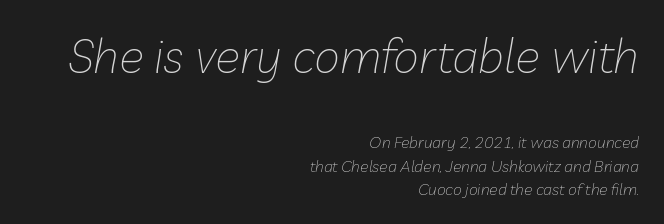
The image shows 47 px thin type, italic (leaning right); set right-aligned, normal line spacing (1.46x), normal letter spacing, not underlined; the first (top) block is 2.94x larger; low stroke contrast and a medium x-height.
